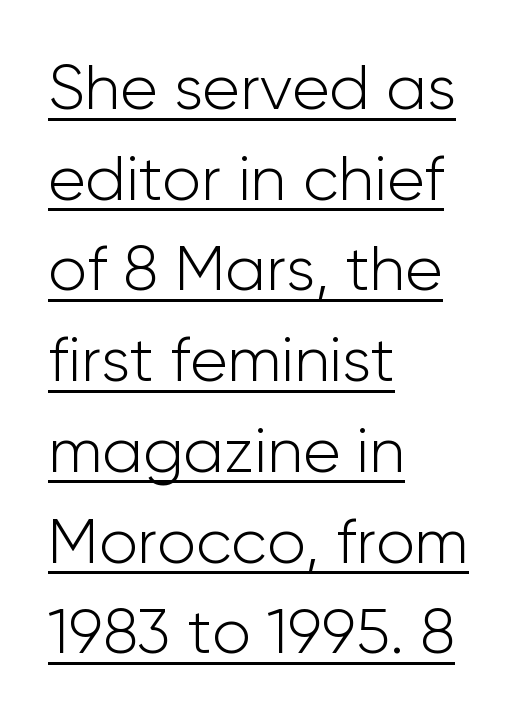
Q: Is the text bold? A: No.
Q: Is the text italic (slanted)? A: No, it is upright.
Q: Is the typeface a serif or a sans-serif typeface? A: Sans-serif.
Q: Is the text underlined? A: Yes.
Q: How is the paragraph aligned? A: Left-aligned.
Q: Is the spacing between letters normal or unusually wide? A: Normal.
Q: Is the spacing between lines tight, normal or loose? A: Normal.
Q: Width (condensed, normal, or wide)? A: Normal.
Q: Stroke contrast? A: Low.
Q: x-height? A: Medium.
Q: Monospaced? A: No.
